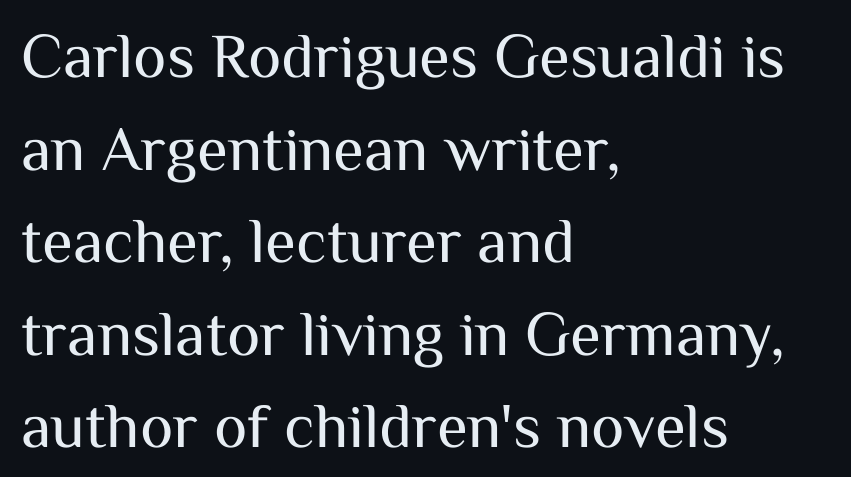
{"serif": "no", "italic": "no", "bold": "no", "weight": "regular", "width": "normal", "stroke_contrast": "medium", "x_height": "medium", "monospaced": "no", "underline": "no", "align": "left", "line_spacing": "normal", "line_spacing_ratio": 1.47, "letter_spacing": "normal", "letter_spacing_em": 0.0, "glyph_px": 63}
